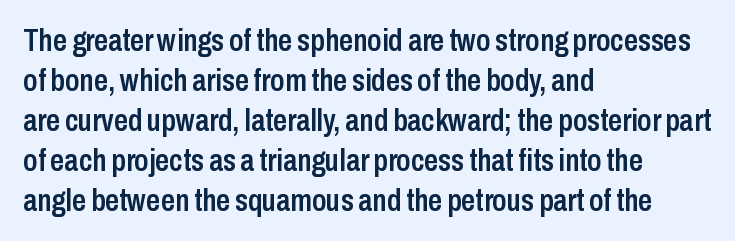
The image shows 31 px semibold, condensed sans-serif type, upright; set left-aligned, normal line spacing (1.29x), normal letter spacing, not underlined; low stroke contrast and a medium x-height.
